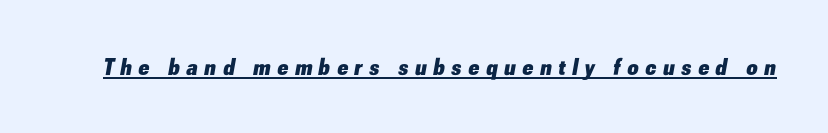
Q: Is the text bold? A: Yes.
Q: Is the text italic (slanted)? A: Yes, it leans right by about 10 degrees.
Q: Is the text underlined? A: Yes.
Q: Is the spacing between letters normal or unusually wide? A: Unusually wide.
